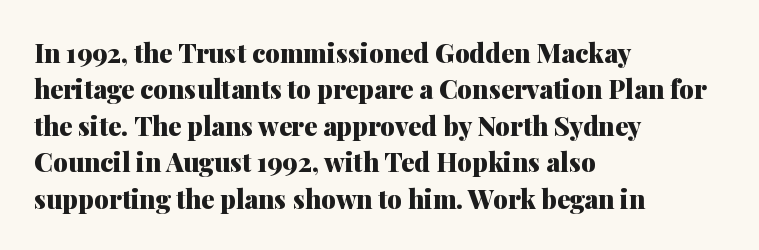
Q: Is the text bold? A: Yes.
Q: Is the text italic (slanted)? A: No, it is upright.
Q: Is the text underlined? A: No.
Q: How is the paragraph aligned? A: Left-aligned.
Q: Is the spacing between letters normal or unusually wide? A: Normal.
Q: Is the spacing between lines tight, normal or loose? A: Normal.
